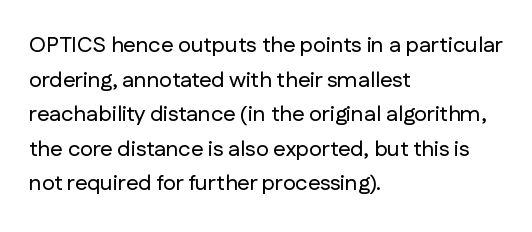
Q: Is the text italic (slanted)? A: No, it is upright.
Q: Is the text underlined? A: No.
Q: How is the paragraph aligned? A: Left-aligned.
Q: Is the spacing between letters normal or unusually wide? A: Normal.
Q: Is the spacing between lines tight, normal or loose? A: Normal.
